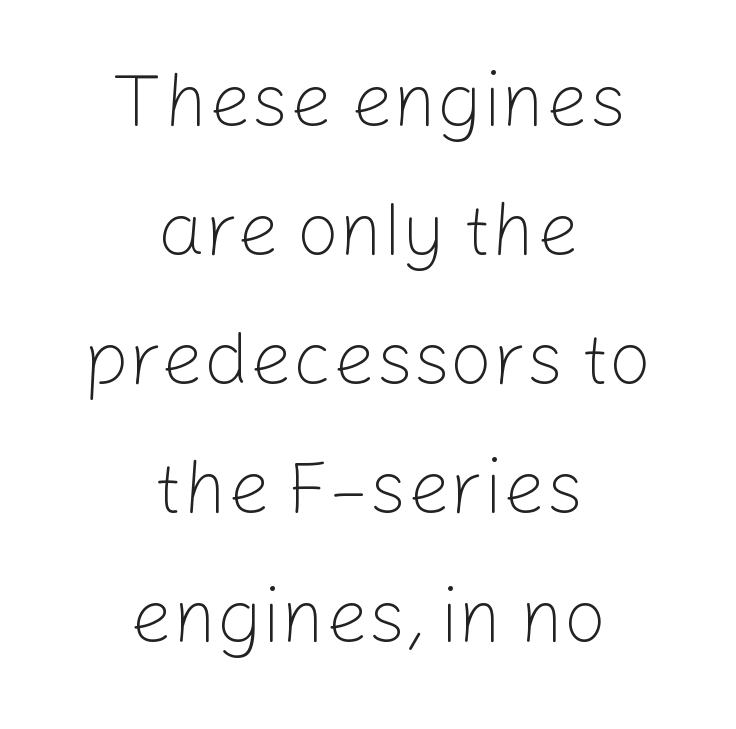
Q: Is the text bold? A: No.
Q: Is the text italic (slanted)? A: No, it is upright.
Q: Is the typeface a serif or a sans-serif typeface? A: Sans-serif.
Q: Is the text underlined? A: No.
Q: How is the paragraph aligned? A: Centered.
Q: Is the spacing between letters normal or unusually wide? A: Normal.
Q: Width (condensed, normal, or wide)? A: Normal.
Q: Stroke contrast? A: Low.
Q: x-height? A: Medium.
Q: Monospaced? A: No.
